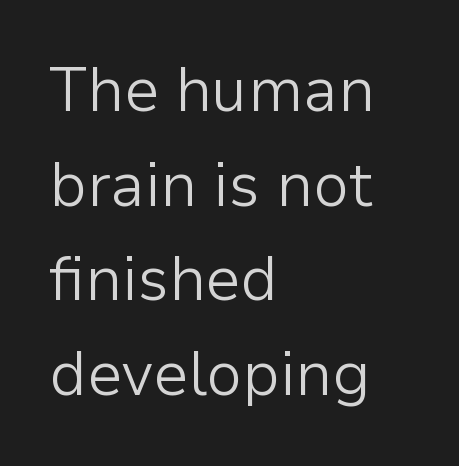
The image shows 61 px light sans-serif type, upright; set left-aligned, normal line spacing (1.55x), normal letter spacing, not underlined; low stroke contrast and a medium x-height.
